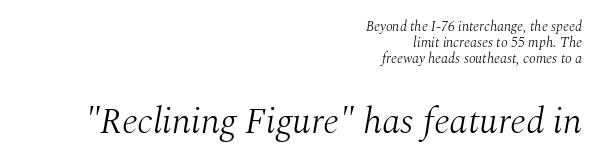
Q: Is the text bold? A: No.
Q: Is the text italic (slanted)? A: Yes, it leans right by about 10 degrees.
Q: Is the typeface a serif or a sans-serif typeface? A: Serif.
Q: Is the text underlined? A: No.
Q: How is the paragraph aligned? A: Right-aligned.
Q: Is the spacing between letters normal or unusually wide? A: Normal.
Q: Is the spacing between lines tight, normal or loose? A: Tight.
Q: Which block of text is set in a larger size, the first (top) or the second (bottom)? A: The second (bottom) one.
Q: Width (condensed, normal, or wide)? A: Normal.
Q: Stroke contrast? A: Medium.
Q: x-height? A: Medium.
Q: Monospaced? A: No.
